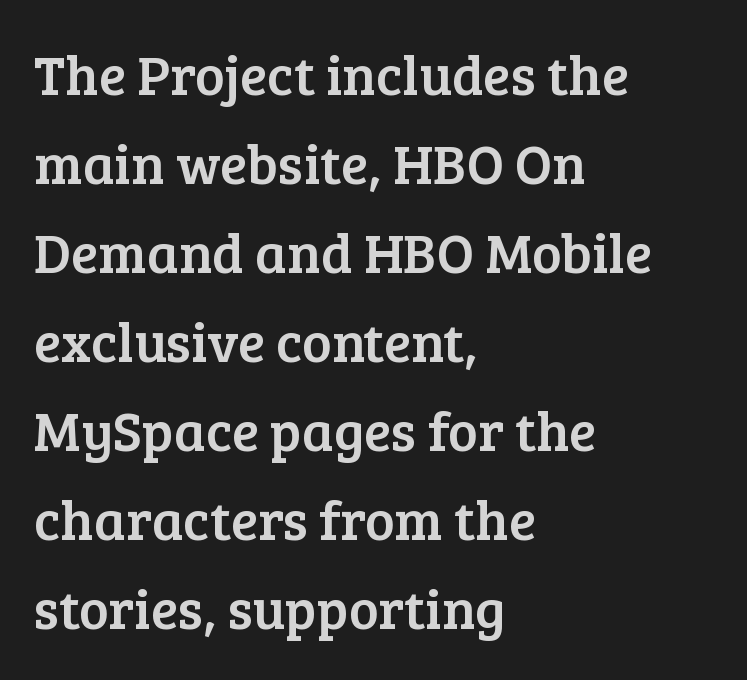
Q: Is the text italic (slanted)? A: No, it is upright.
Q: Is the typeface a serif or a sans-serif typeface? A: Serif.
Q: Is the text underlined? A: No.
Q: How is the paragraph aligned? A: Left-aligned.
Q: Is the spacing between letters normal or unusually wide? A: Normal.
Q: Is the spacing between lines tight, normal or loose? A: Normal.
Q: Width (condensed, normal, or wide)? A: Normal.
Q: Stroke contrast? A: Low.
Q: x-height? A: Medium.
Q: Monospaced? A: No.
